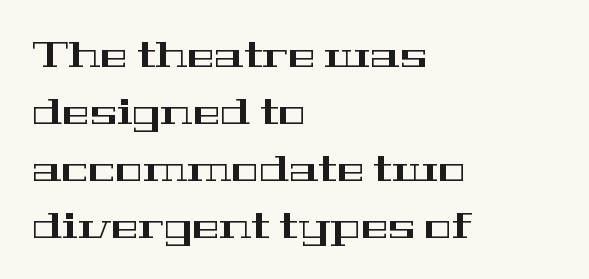
{"serif": "yes", "italic": "no", "width": "wide", "stroke_contrast": "high", "x_height": "medium", "monospaced": "no", "underline": "no", "align": "left", "line_spacing": "normal", "line_spacing_ratio": 1.54, "letter_spacing": "normal", "letter_spacing_em": 0.0, "glyph_px": 37}
